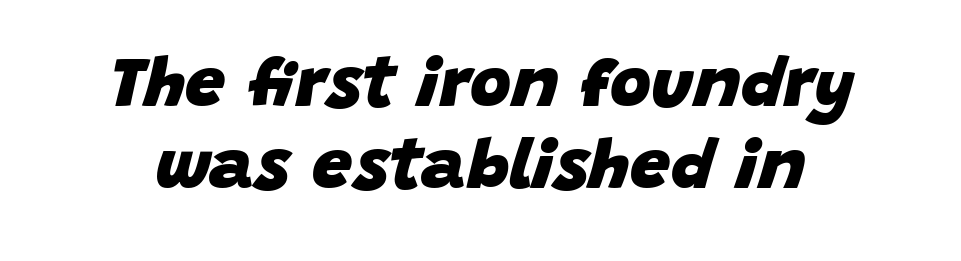
Q: Is the text bold? A: Yes.
Q: Is the text italic (slanted)? A: Yes, it leans right by about 15 degrees.
Q: Is the text underlined? A: No.
Q: Is the spacing between letters normal or unusually wide? A: Normal.
Q: Is the spacing between lines tight, normal or loose? A: Tight.
Q: Width (condensed, normal, or wide)? A: Normal.
Q: Stroke contrast? A: Low.
Q: x-height? A: Large.
Q: Monospaced? A: No.
